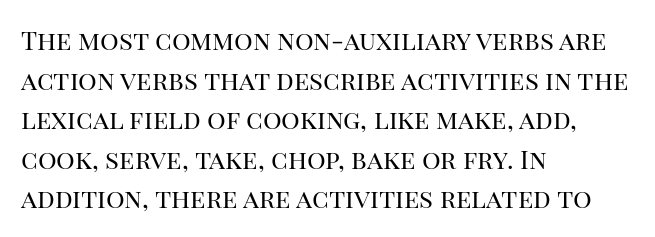
Q: Is the text bold? A: No.
Q: Is the text italic (slanted)? A: No, it is upright.
Q: Is the text underlined? A: No.
Q: How is the paragraph aligned? A: Left-aligned.
Q: Is the spacing between letters normal or unusually wide? A: Normal.
Q: Is the spacing between lines tight, normal or loose? A: Normal.
